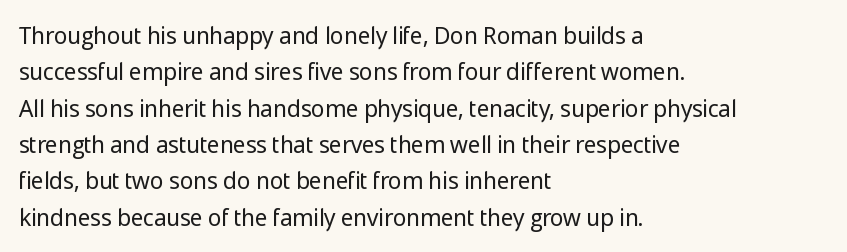
Q: Is the text bold? A: No.
Q: Is the text italic (slanted)? A: No, it is upright.
Q: Is the text underlined? A: No.
Q: How is the paragraph aligned? A: Left-aligned.
Q: Is the spacing between letters normal or unusually wide? A: Normal.
Q: Is the spacing between lines tight, normal or loose? A: Normal.
